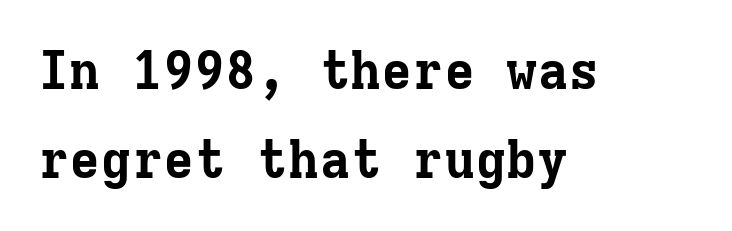
Notice how thick the strokes are: this is what a full bold looks like. Nope, not italic — everything's standing straight. Is this a fixed-width face? Yes — each glyph sits in an identical cell. Glyph-to-glyph distance matches everyday printed text. The zone under the glyphs is completely vacant. Letterform terminals end in serifs throughout the passage.
